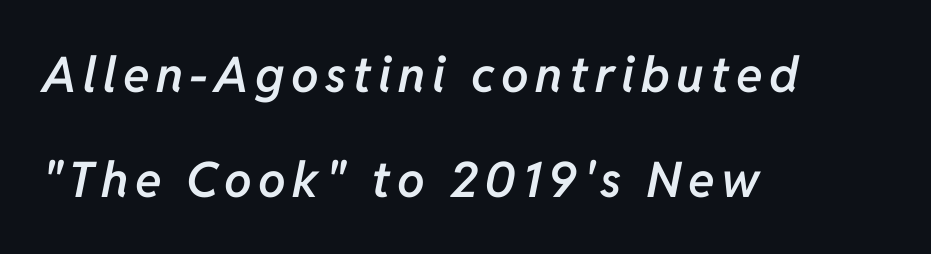
The rendering uses natural spacing where letterforms have individual widths. The paragraph has a hard left edge and a soft right edge. In terms of weight, the rendering is demibold, just under bold. Slanted lettering throughout.
